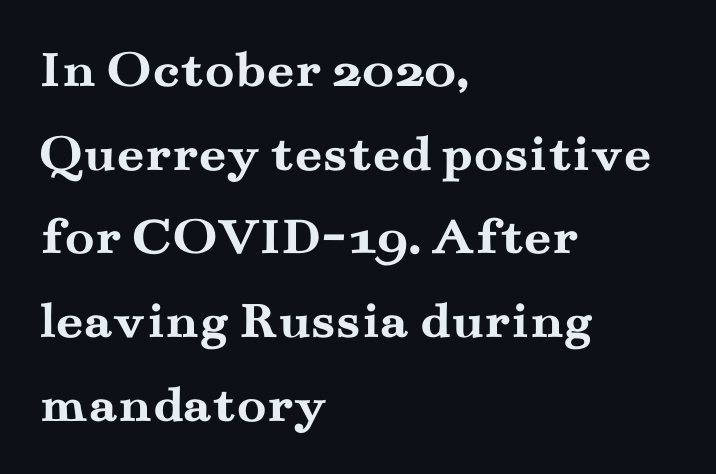
{"serif": "yes", "italic": "no", "bold": "yes", "weight": "semibold", "width": "wide", "stroke_contrast": "medium", "x_height": "small", "monospaced": "no", "underline": "no", "align": "left", "line_spacing": "normal", "line_spacing_ratio": 1.55, "letter_spacing": "normal", "letter_spacing_em": 0.0, "glyph_px": 54}
